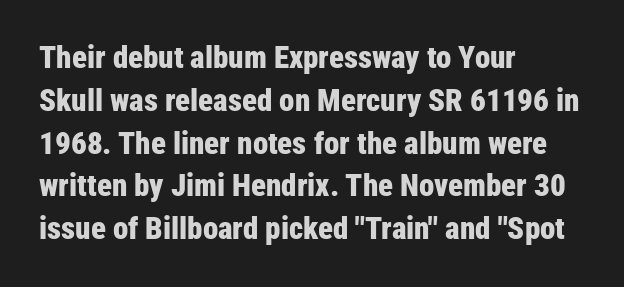
{"serif": "no", "italic": "no", "bold": "yes", "weight": "bold", "width": "condensed", "stroke_contrast": "low", "x_height": "medium", "monospaced": "no", "underline": "no", "align": "left", "line_spacing": "normal", "line_spacing_ratio": 1.38, "letter_spacing": "normal", "letter_spacing_em": 0.0, "glyph_px": 31}
